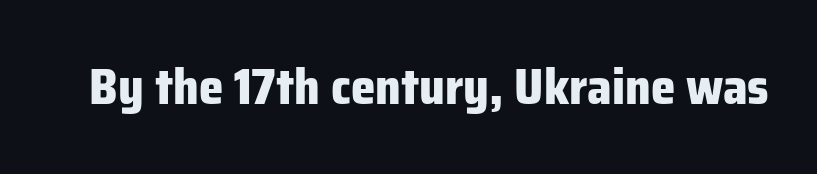
{"serif": "no", "italic": "no", "bold": "yes", "weight": "heavy", "width": "normal", "stroke_contrast": "low", "x_height": "medium", "monospaced": "no", "underline": "no", "letter_spacing": "normal", "letter_spacing_em": 0.0, "glyph_px": 49}
